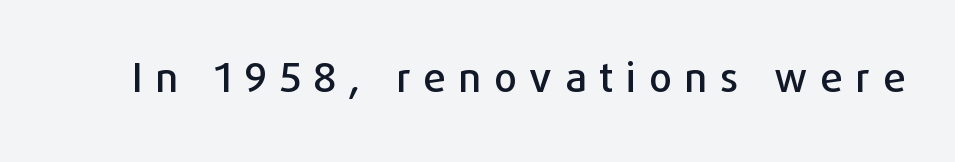
You could only call the tracking loose — the letters float apart. This is roman type, the default non-slanted kind. Stroke terminals: plain, sans-serif. Clear beneath every line of the passage.
